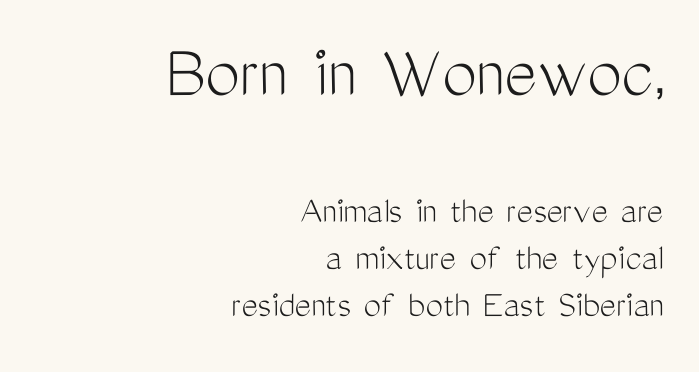
The font's upright variant was chosen for this text. Do the characters align in a grid? No, the font is proportional. Notice how the passage keeps a crisp vertical edge on the right only. The typeface chosen for these lines omits serifs. A light-to-regular cut is what we see here. The space beneath each line is pristine and unruled.
